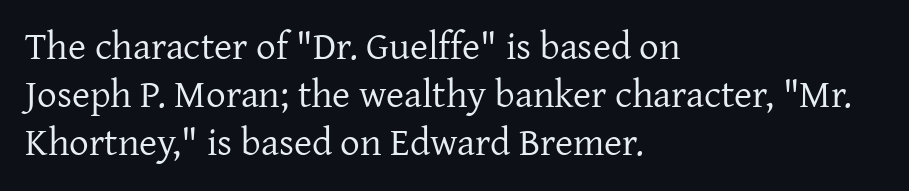
Q: Is the text bold? A: No.
Q: Is the text italic (slanted)? A: No, it is upright.
Q: Is the typeface a serif or a sans-serif typeface? A: Serif.
Q: Is the text underlined? A: No.
Q: How is the paragraph aligned? A: Left-aligned.
Q: Is the spacing between letters normal or unusually wide? A: Normal.
Q: Width (condensed, normal, or wide)? A: Normal.
Q: Stroke contrast? A: Low.
Q: x-height? A: Medium.
Q: Monospaced? A: No.
